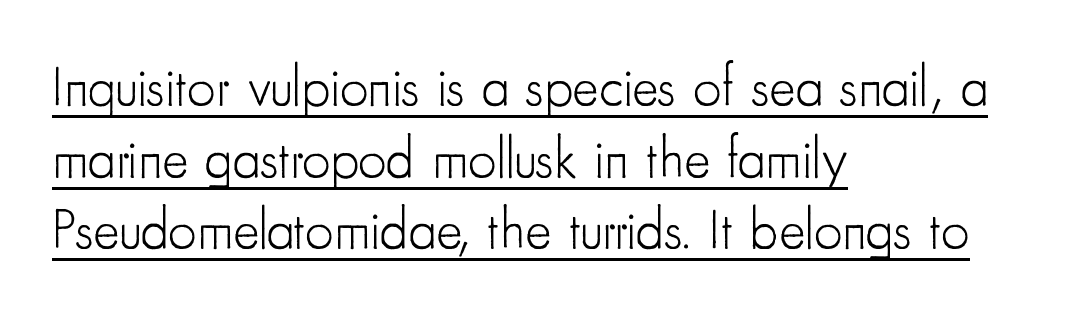
Q: Is the text bold? A: No.
Q: Is the text italic (slanted)? A: No, it is upright.
Q: Is the typeface a serif or a sans-serif typeface? A: Sans-serif.
Q: Is the text underlined? A: Yes.
Q: How is the paragraph aligned? A: Left-aligned.
Q: Is the spacing between letters normal or unusually wide? A: Normal.
Q: Is the spacing between lines tight, normal or loose? A: Normal.
Q: Width (condensed, normal, or wide)? A: Condensed.
Q: Stroke contrast? A: Low.
Q: x-height? A: Small.
Q: Monospaced? A: No.
